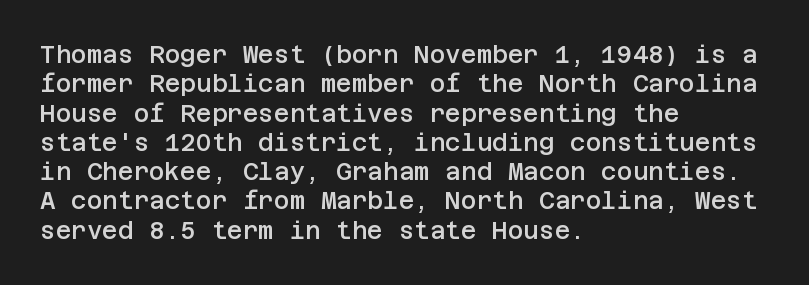
The image shows 24 px text type, upright; set left-aligned, line spacing 1.22x, normal letter spacing, not underlined.
